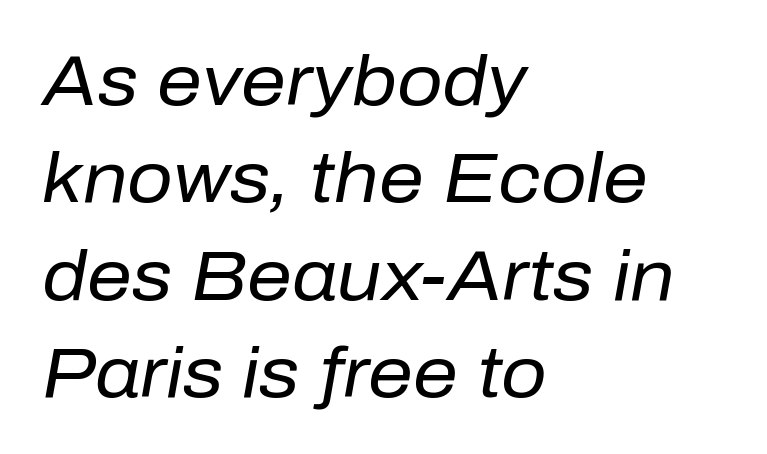
The glyphs are unaccompanied by any horizontal stroke below them. Tracking value appears to be zero — textbook default spacing. One-word summary of the alignment: left. Successive baselines arrive at the customary interval. Counters stay open thanks to moderate or lighter strokes.
